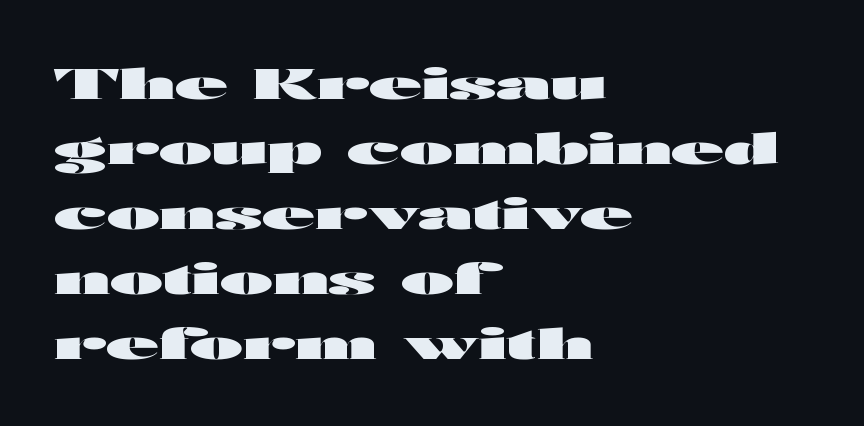
{"serif": "no", "italic": "no", "bold": "yes", "weight": "heavy", "width": "wide", "stroke_contrast": "high", "x_height": "medium", "monospaced": "no", "underline": "no", "align": "left", "line_spacing": "normal", "line_spacing_ratio": 1.51, "letter_spacing": "normal", "letter_spacing_em": 0.0, "glyph_px": 43}
